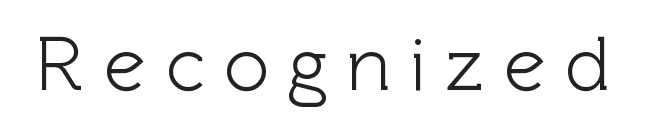
The image shows 78 px sans-serif type, upright; set unusually wide letter spacing (+0.25 em), not underlined; a medium x-height.
